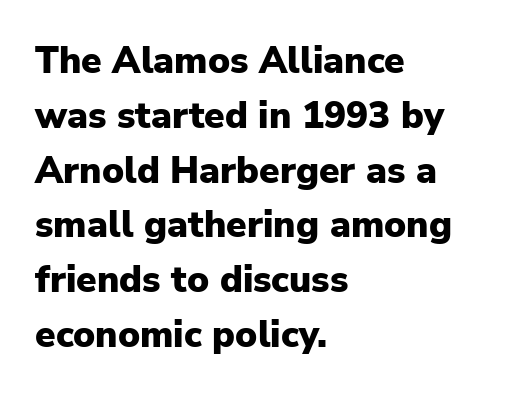
Q: Is the text bold? A: Yes.
Q: Is the text italic (slanted)? A: No, it is upright.
Q: Is the typeface a serif or a sans-serif typeface? A: Sans-serif.
Q: Is the text underlined? A: No.
Q: How is the paragraph aligned? A: Left-aligned.
Q: Is the spacing between letters normal or unusually wide? A: Normal.
Q: Is the spacing between lines tight, normal or loose? A: Normal.
Q: Width (condensed, normal, or wide)? A: Normal.
Q: Stroke contrast? A: Low.
Q: x-height? A: Medium.
Q: Monospaced? A: No.
